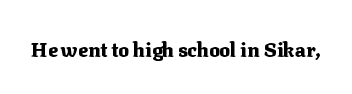
{"italic": "no", "bold": "yes", "underline": "no", "letter_spacing": "normal", "letter_spacing_em": 0.0, "glyph_px": 20}
